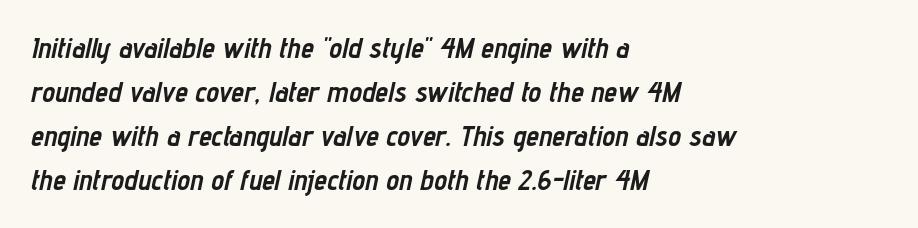
The image shows 29 px semibold, condensed type, italic (leaning right); set left-aligned, normal line spacing (1.52x), normal letter spacing, not underlined; low stroke contrast and a medium x-height.
